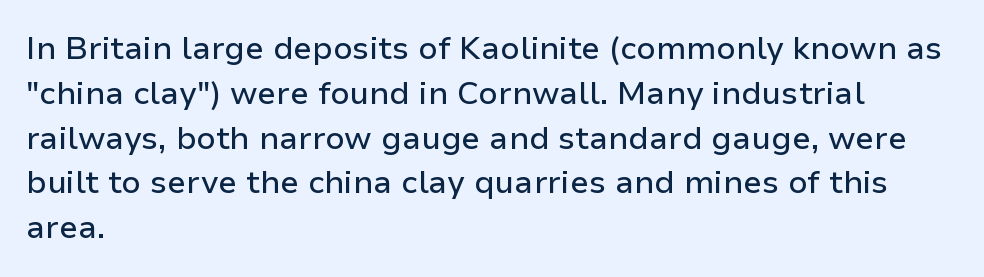
The image shows 32 px sans-serif type, upright; set left-aligned, normal line spacing (1.4x), normal letter spacing, not underlined; low stroke contrast and a medium x-height.
